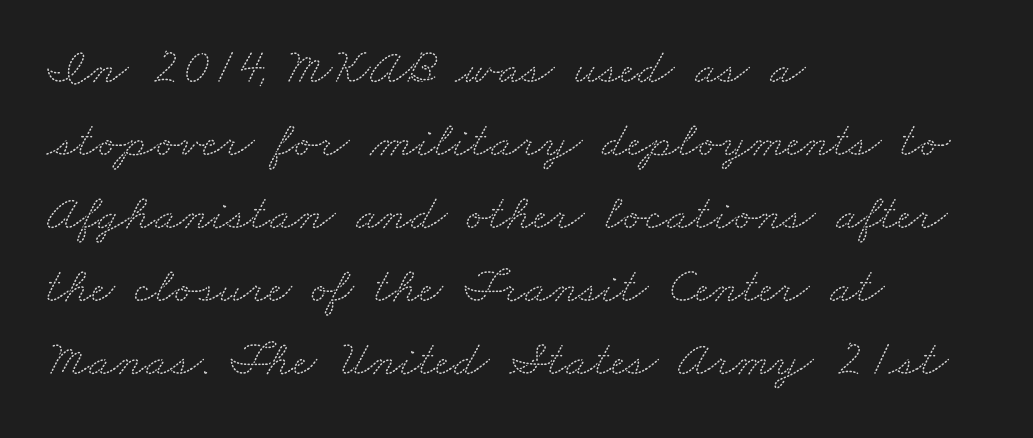
Q: Is the typeface a serif or a sans-serif typeface? A: Serif.
Q: Is the text underlined? A: No.
Q: How is the paragraph aligned? A: Left-aligned.
Q: Is the spacing between letters normal or unusually wide? A: Normal.
Q: Is the spacing between lines tight, normal or loose? A: Normal.
Q: Width (condensed, normal, or wide)? A: Wide.
Q: Stroke contrast? A: Medium.
Q: x-height? A: Small.
Q: Monospaced? A: No.
